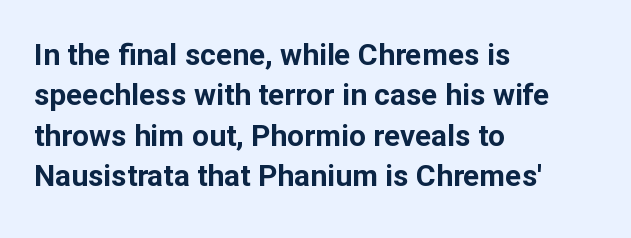
The image shows 30 px bold sans-serif type, upright; set left-aligned, normal line spacing (1.35x), normal letter spacing, not underlined; low stroke contrast and a medium x-height.
